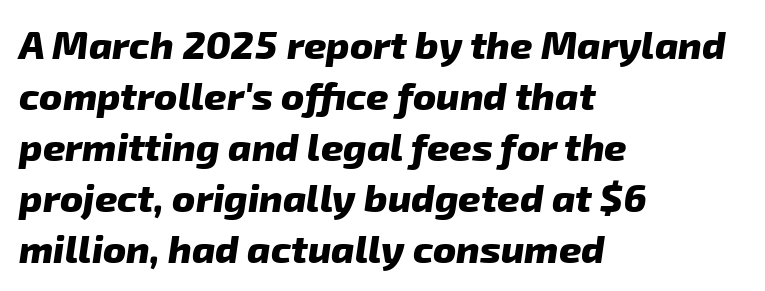
You could not count columns in this text — the font is proportionally spaced. Compared with an ordinary text face, these strokes are far heavier — a full bold. Leading: standard. The passage shown has conventional tracking throughout.
